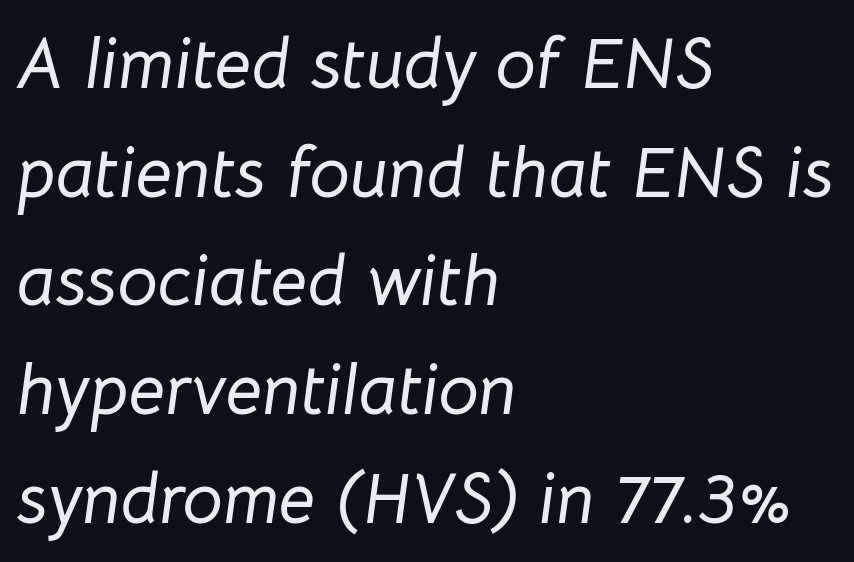
{"italic": "yes", "lean": "right", "slant_degrees": 8, "width": "normal", "stroke_contrast": "low", "x_height": "medium", "monospaced": "no", "underline": "no", "align": "left", "line_spacing": "normal", "line_spacing_ratio": 1.51, "letter_spacing": "normal", "letter_spacing_em": 0.0, "glyph_px": 72}
